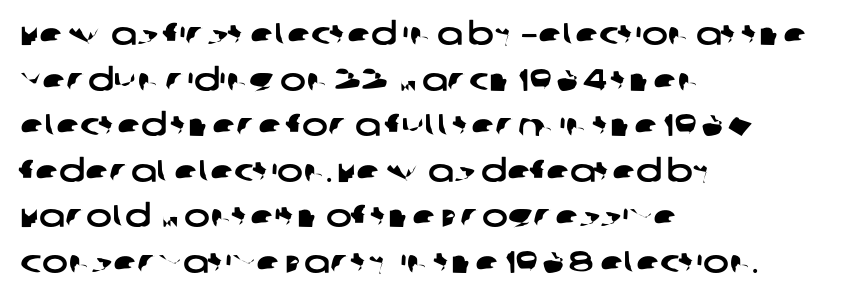
Q: Is the typeface a serif or a sans-serif typeface? A: Sans-serif.
Q: Is the text underlined? A: No.
Q: How is the paragraph aligned? A: Left-aligned.
Q: Is the spacing between letters normal or unusually wide? A: Normal.
Q: Is the spacing between lines tight, normal or loose? A: Normal.
Q: Width (condensed, normal, or wide)? A: Wide.
Q: Stroke contrast? A: Low.
Q: x-height? A: Large.
Q: Monospaced? A: No.
